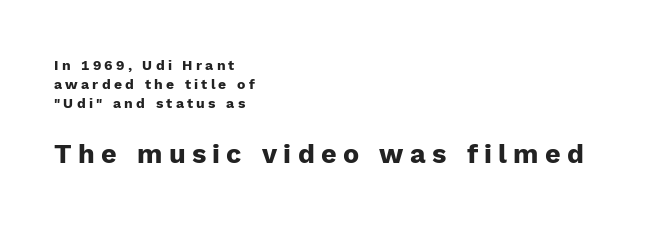
The image shows 27 px bold type, upright; set left-aligned, normal line spacing (1.37x), unusually wide letter spacing (+0.23 em), not underlined; the second (bottom) block is 1.93x larger.
